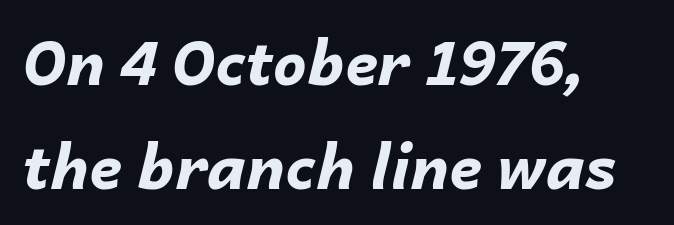
{"italic": "yes", "lean": "right", "slant_degrees": 14, "bold": "yes", "weight": "bold", "width": "normal", "stroke_contrast": "low", "x_height": "medium", "monospaced": "no", "underline": "no", "align": "left", "line_spacing_ratio": 1.74, "letter_spacing": "normal", "letter_spacing_em": 0.0, "glyph_px": 60}
